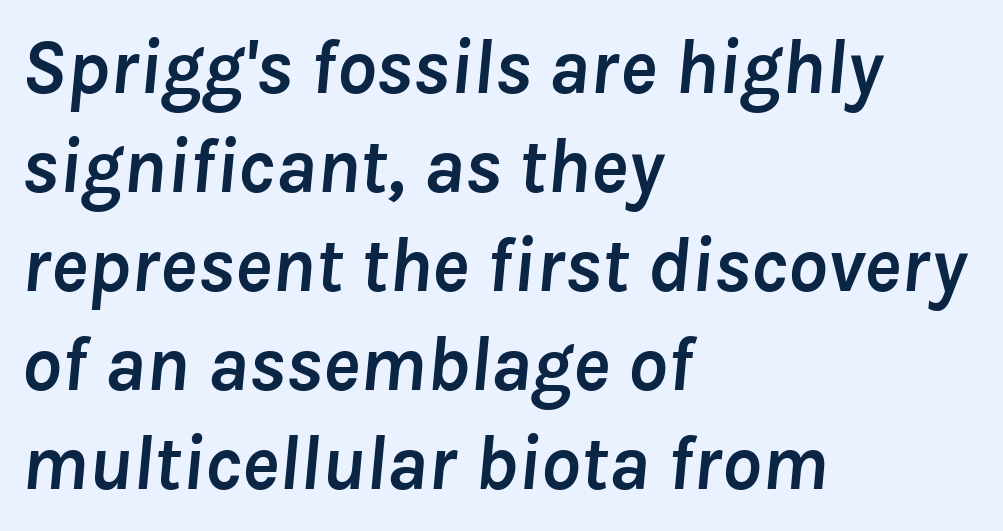
Words appear dense and cohesive because spacing is normal. The letters advance in unequal steps, a hallmark of proportional type. Lines of text with bare space underneath. The compositor pushed each line to the left boundary. This sample keeps an unexceptional amount of space between lines. The lettering tilts uniformly, giving the passage an italic look.
